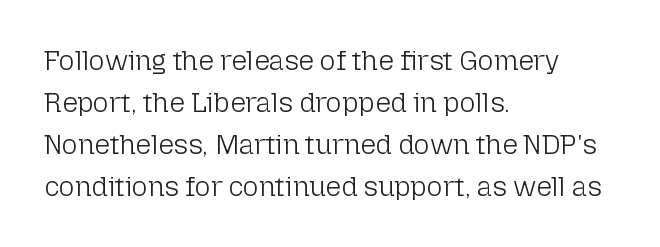
Q: Is the text bold? A: No.
Q: Is the text italic (slanted)? A: No, it is upright.
Q: Is the text underlined? A: No.
Q: How is the paragraph aligned? A: Left-aligned.
Q: Is the spacing between letters normal or unusually wide? A: Normal.
Q: Is the spacing between lines tight, normal or loose? A: Normal.
